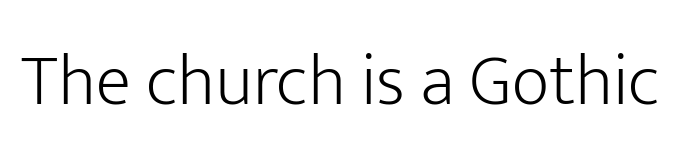
The strip under each line holds only bare page. A roman cut, with each character standing at attention. What stands out about the letter spacing? Nothing — it is the standard amount. Weight: regular or lighter.
